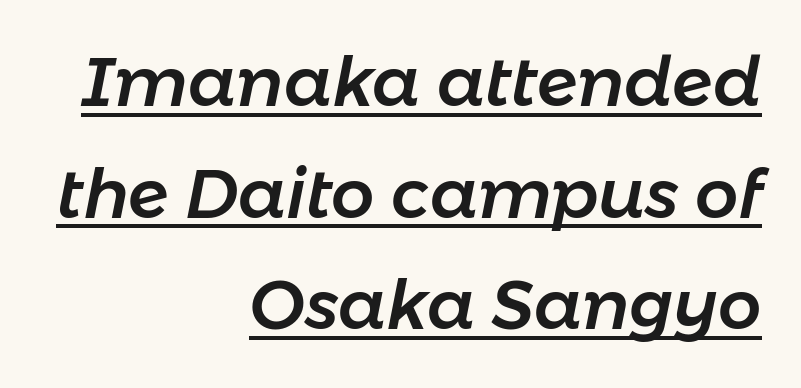
{"italic": "yes", "lean": "right", "slant_degrees": 11, "width": "normal", "stroke_contrast": "low", "x_height": "medium", "monospaced": "no", "underline": "yes", "align": "right", "line_spacing": "normal", "line_spacing_ratio": 1.64, "letter_spacing": "normal", "letter_spacing_em": 0.0, "glyph_px": 68}
